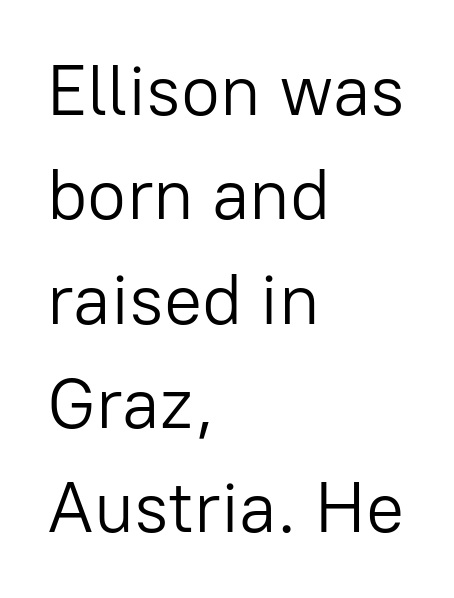
{"serif": "no", "italic": "no", "bold": "no", "weight": "light", "width": "normal", "stroke_contrast": "low", "x_height": "medium", "monospaced": "no", "underline": "no", "align": "left", "line_spacing": "normal", "line_spacing_ratio": 1.47, "letter_spacing": "normal", "letter_spacing_em": 0.0, "glyph_px": 71}
